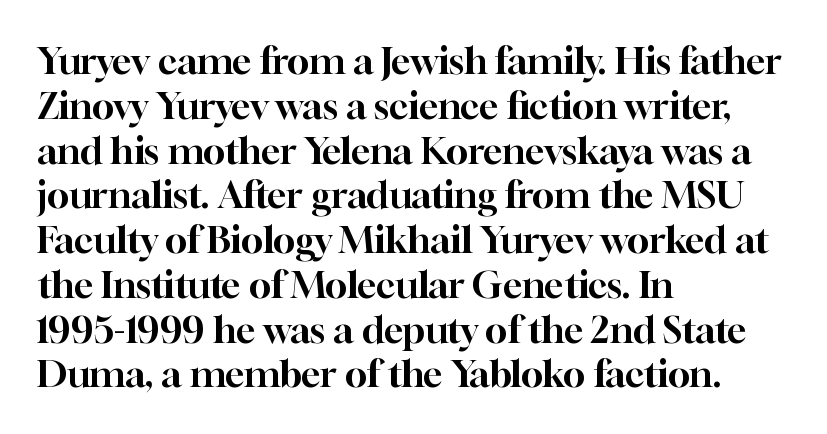
The image shows 37 px serif type, upright; set left-aligned, line spacing 1.21x, normal letter spacing, not underlined; high stroke contrast and a medium x-height.
